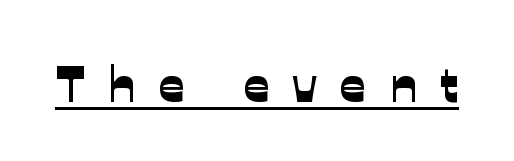
The image shows 50 px sans-serif type; set unusually wide letter spacing (+0.47 em), underlined; low stroke contrast and a medium x-height.
